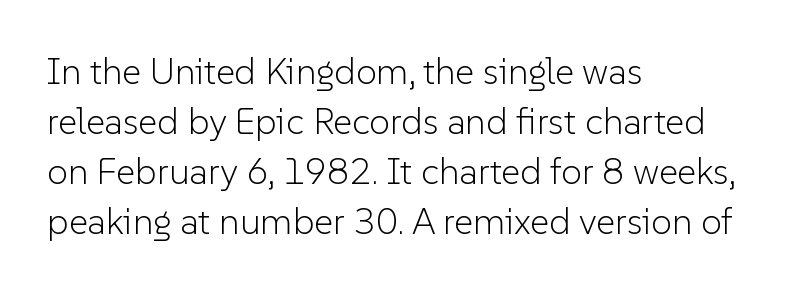
{"serif": "no", "italic": "no", "bold": "no", "weight": "light", "width": "normal", "stroke_contrast": "low", "x_height": "medium", "monospaced": "no", "underline": "no", "align": "left", "line_spacing": "normal", "line_spacing_ratio": 1.35, "letter_spacing": "normal", "letter_spacing_em": 0.0, "glyph_px": 37}
